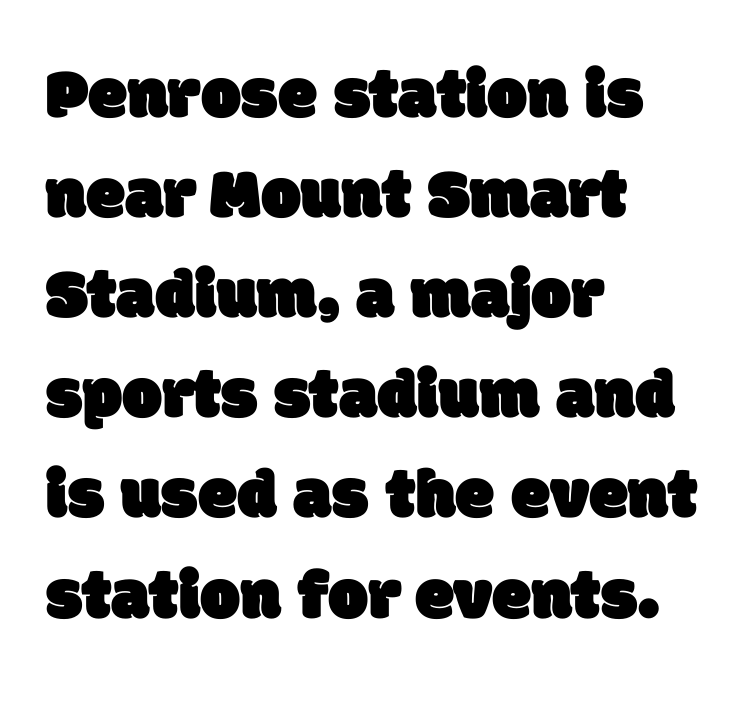
{"serif": "no", "width": "normal", "stroke_contrast": "low", "x_height": "large", "monospaced": "no", "underline": "no", "align": "left", "line_spacing": "normal", "line_spacing_ratio": 1.41, "letter_spacing": "normal", "letter_spacing_em": 0.0, "glyph_px": 71}
